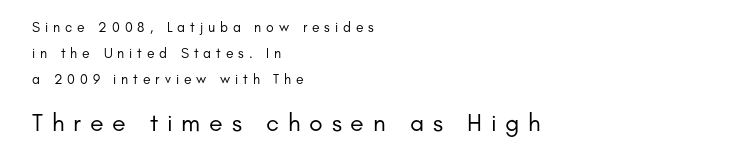
{"italic": "no", "bold": "no", "underline": "no", "align": "left", "line_spacing_ratio": 1.87, "letter_spacing": "wide", "letter_spacing_em": 0.35, "larger_block": "second", "size_ratio": 1.79, "glyph_px": 25}
